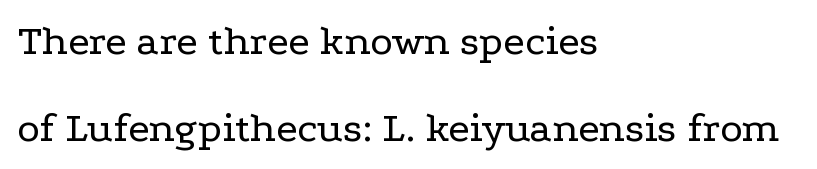
The letters carry serifs — small finishing strokes at the ends of their stems. A roman cut, with each character standing at attention. Counters stay open thanks to moderate or lighter strokes. Here the designer chose a conventional face with non-uniform glyph widths. Alignment: flush left.
